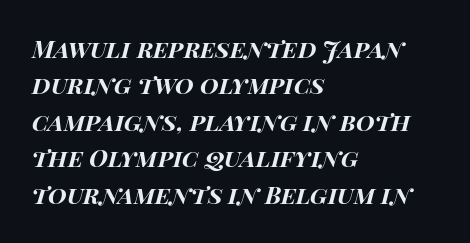
The image shows 24 px bold type, italic (leaning right); set left-aligned, normal line spacing (1.52x), normal letter spacing, not underlined.
